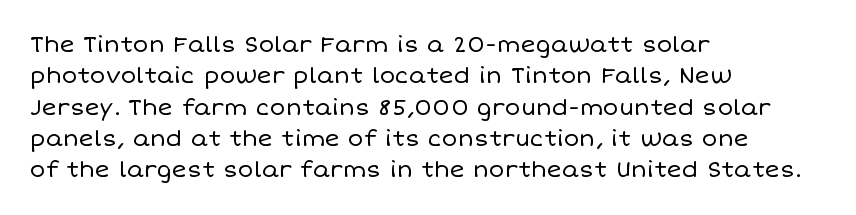
The image shows 23 px text type, upright; set left-aligned, normal line spacing (1.36x), normal letter spacing, not underlined.
